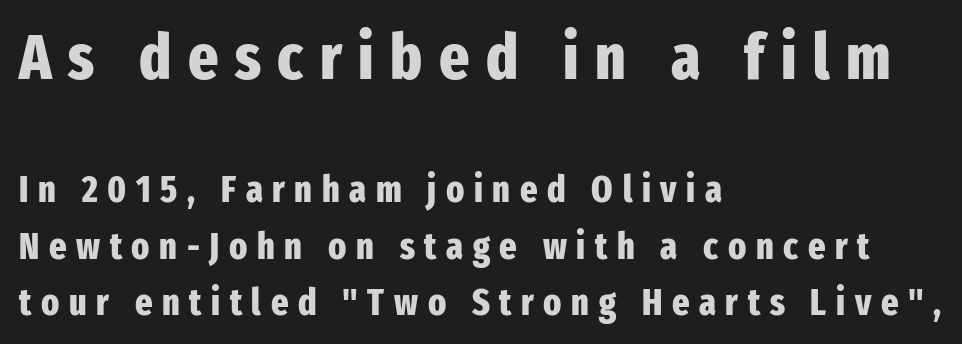
The image shows 64 px heavy, condensed sans-serif type, upright; set left-aligned, normal line spacing (1.52x), unusually wide letter spacing (+0.26 em), not underlined; the first (top) block is 1.73x larger; low stroke contrast and a medium x-height.
